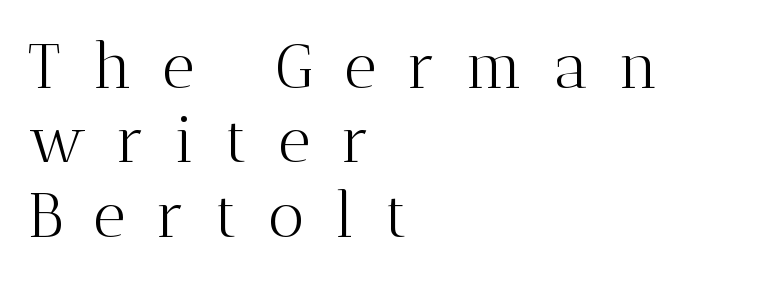
Q: Is the text bold? A: No.
Q: Is the text italic (slanted)? A: No, it is upright.
Q: Is the typeface a serif or a sans-serif typeface? A: Serif.
Q: Is the text underlined? A: No.
Q: How is the paragraph aligned? A: Left-aligned.
Q: Is the spacing between letters normal or unusually wide? A: Unusually wide.
Q: Width (condensed, normal, or wide)? A: Normal.
Q: Stroke contrast? A: Medium.
Q: x-height? A: Medium.
Q: Monospaced? A: No.
